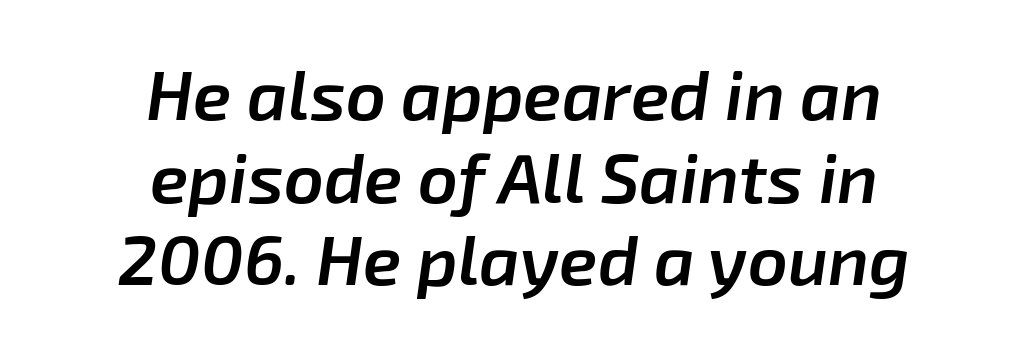
The space directly below the letters is spotless. Words appear dense and cohesive because spacing is normal. Each letter keeps its own natural width here, so spacing adapts to shape. The setting favours the middle, as headings and verse often do. There's an unmistakable incline to the writing here. The sample has been set in demibold, a notch under bold.
